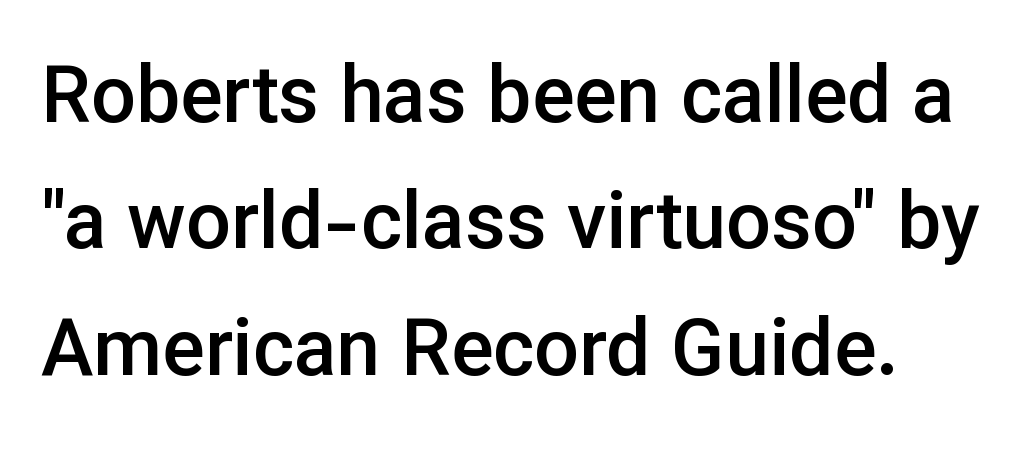
The image shows 79 px semibold sans-serif type, upright; set normal line spacing (1.6x), normal letter spacing, not underlined; low stroke contrast and a medium x-height.
